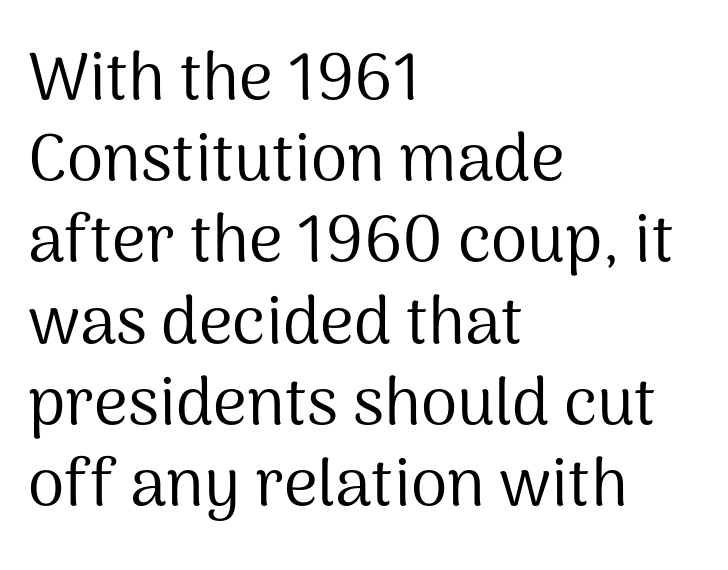
{"serif": "no", "italic": "no", "bold": "no", "weight": "regular", "width": "normal", "stroke_contrast": "medium", "x_height": "medium", "monospaced": "no", "underline": "no", "align": "left", "line_spacing_ratio": 1.23, "letter_spacing": "normal", "letter_spacing_em": 0.0, "glyph_px": 66}
